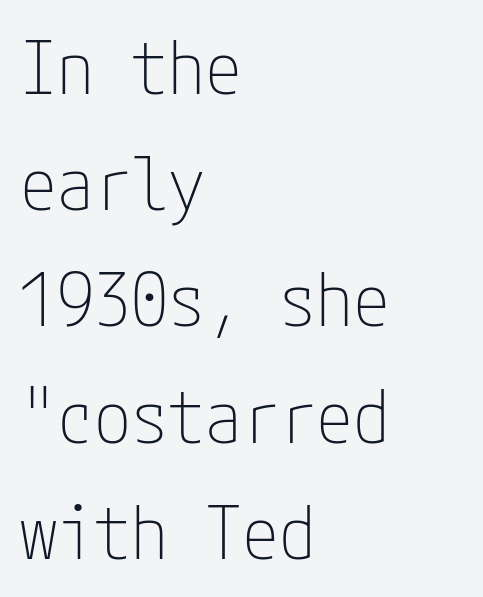
The passage shown stacks its lines at a standard gap. The paragraph shown leans on its left margin. Is the stroke heavy? The answer is a plain regular-or-lighter. The zone under the glyphs is completely vacant. A sans-serif font was chosen for this passage. Spacing between characters is what you'd get straight out of the box.
